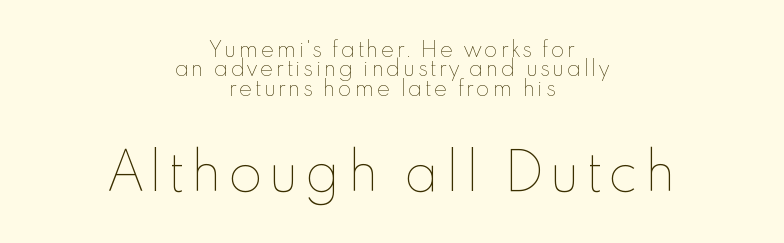
The image shows 50 px thin type, upright; set centered, tight line spacing (0.97x), not underlined; the second (bottom) block is 2.5x larger; a small x-height.
